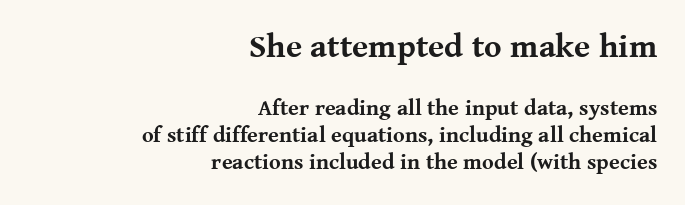
These lines are rendered in a variable-pitch font. This sample uses a serif face. These two chunks differ in scale, with the top chunk taking the larger measure. These lines were composed using upright roman letters. Short and long lines alike share a common ending point at right.
